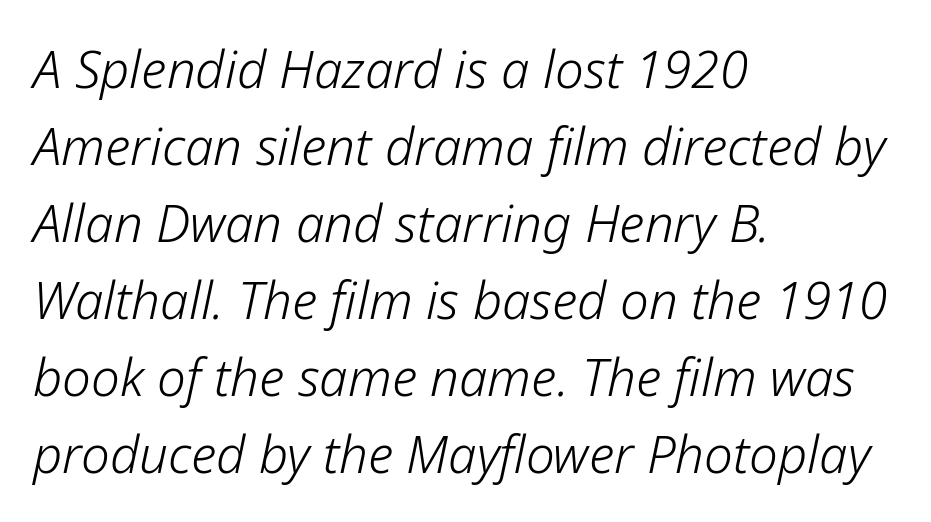
The image shows 51 px light type, italic (leaning right); set left-aligned, normal line spacing (1.51x), normal letter spacing, not underlined; low stroke contrast and a medium x-height.
